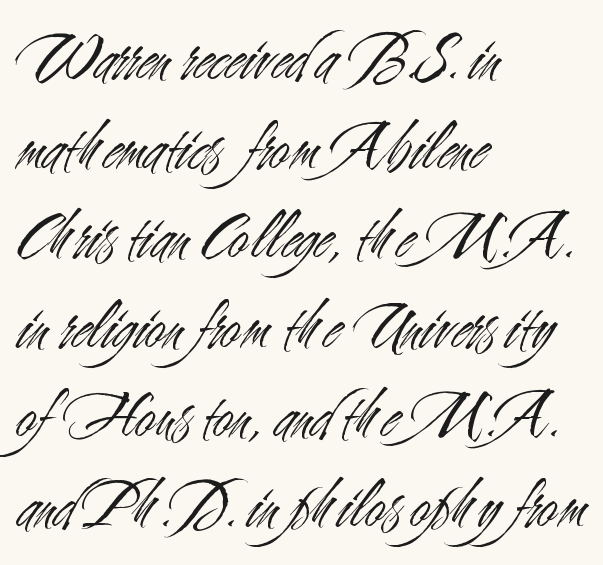
{"serif": "no", "bold": "no", "weight": "light", "width": "condensed", "stroke_contrast": "medium", "x_height": "small", "monospaced": "no", "underline": "no", "align": "left", "line_spacing": "normal", "line_spacing_ratio": 1.28, "letter_spacing": "normal", "letter_spacing_em": 0.0, "glyph_px": 70}
